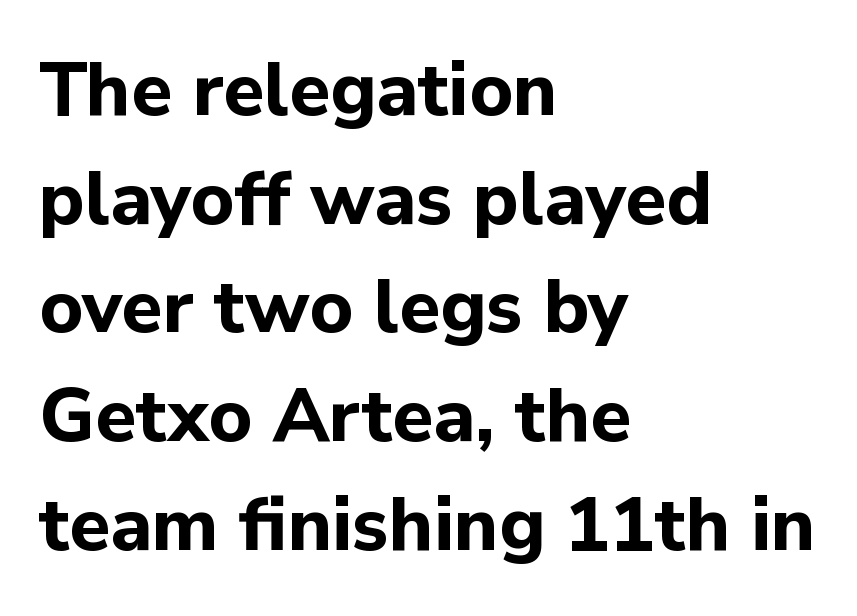
{"serif": "no", "italic": "no", "bold": "yes", "weight": "bold", "width": "normal", "stroke_contrast": "low", "x_height": "medium", "monospaced": "no", "underline": "no", "align": "left", "line_spacing": "normal", "line_spacing_ratio": 1.45, "letter_spacing": "normal", "letter_spacing_em": 0.0, "glyph_px": 75}
